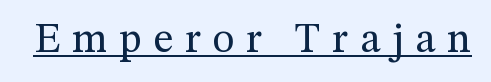
Q: Is the text bold? A: No.
Q: Is the text italic (slanted)? A: No, it is upright.
Q: Is the typeface a serif or a sans-serif typeface? A: Serif.
Q: Is the text underlined? A: Yes.
Q: Is the spacing between letters normal or unusually wide? A: Unusually wide.
Q: Width (condensed, normal, or wide)? A: Normal.
Q: Stroke contrast? A: Medium.
Q: x-height? A: Medium.
Q: Monospaced? A: No.
